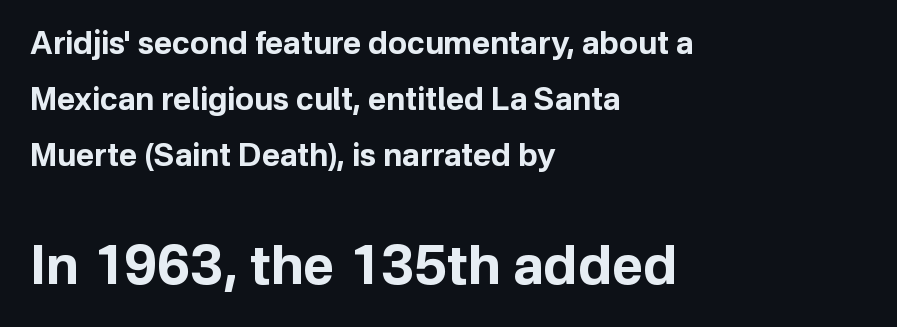
Q: Is the text bold? A: Yes.
Q: Is the text italic (slanted)? A: No, it is upright.
Q: Is the typeface a serif or a sans-serif typeface? A: Sans-serif.
Q: Is the text underlined? A: No.
Q: How is the paragraph aligned? A: Left-aligned.
Q: Is the spacing between letters normal or unusually wide? A: Normal.
Q: Which block of text is set in a larger size, the first (top) or the second (bottom)? A: The second (bottom) one.
Q: Width (condensed, normal, or wide)? A: Normal.
Q: Stroke contrast? A: Low.
Q: x-height? A: Medium.
Q: Monospaced? A: No.
